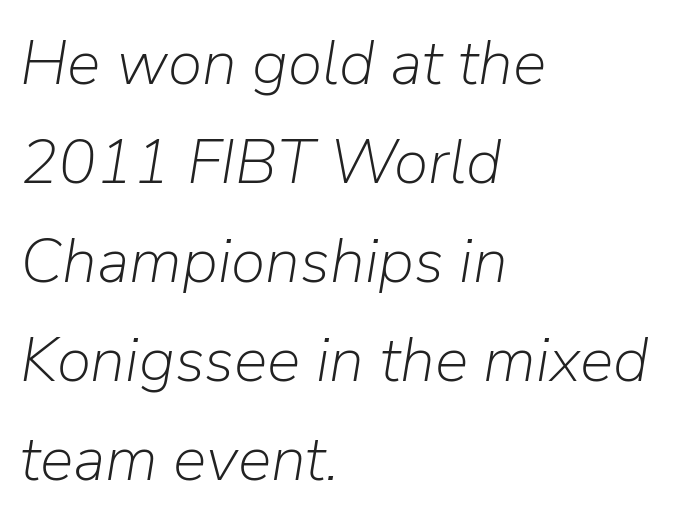
The image shows 63 px light type, italic (leaning right); set left-aligned, normal line spacing (1.57x), normal letter spacing, not underlined; low stroke contrast and a medium x-height.
